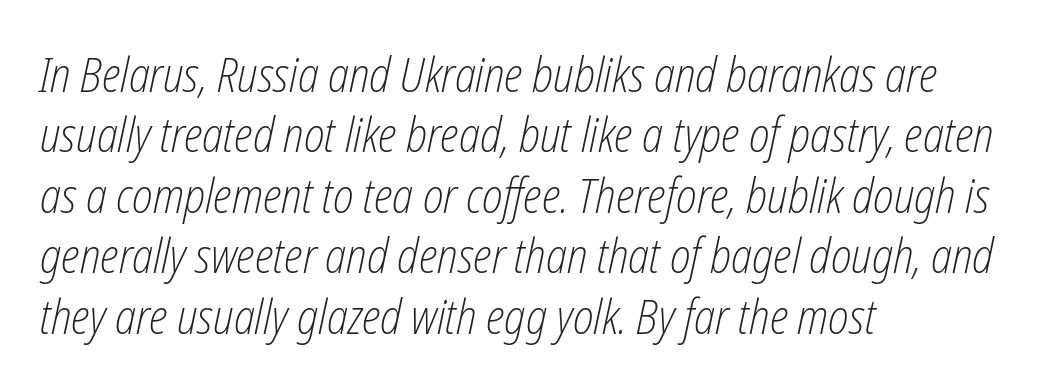
Q: Is the text bold? A: No.
Q: Is the text italic (slanted)? A: Yes, it leans right by about 12 degrees.
Q: Is the text underlined? A: No.
Q: How is the paragraph aligned? A: Left-aligned.
Q: Is the spacing between letters normal or unusually wide? A: Normal.
Q: Is the spacing between lines tight, normal or loose? A: Normal.
Q: Width (condensed, normal, or wide)? A: Condensed.
Q: Stroke contrast? A: Low.
Q: x-height? A: Medium.
Q: Monospaced? A: No.
